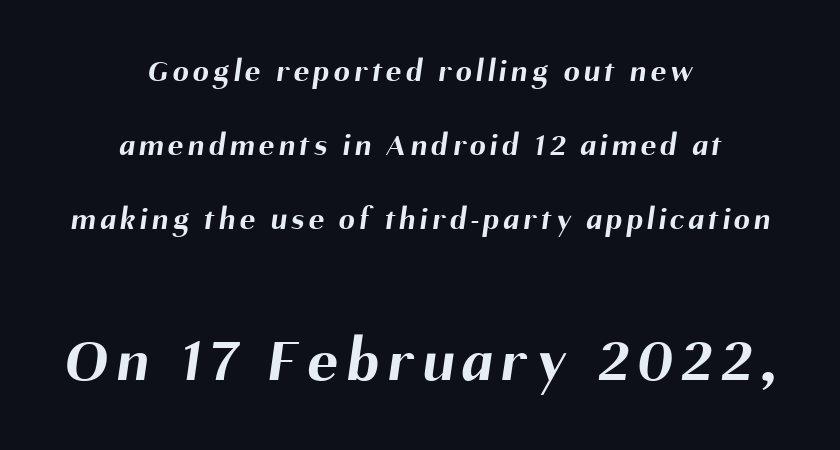
Q: Is the text bold? A: Yes.
Q: Is the typeface a serif or a sans-serif typeface? A: Sans-serif.
Q: Is the text underlined? A: No.
Q: How is the paragraph aligned? A: Centered.
Q: Is the spacing between lines tight, normal or loose? A: Loose.
Q: Which block of text is set in a larger size, the first (top) or the second (bottom)? A: The second (bottom) one.
Q: Width (condensed, normal, or wide)? A: Normal.
Q: Stroke contrast? A: Medium.
Q: x-height? A: Medium.
Q: Monospaced? A: No.
